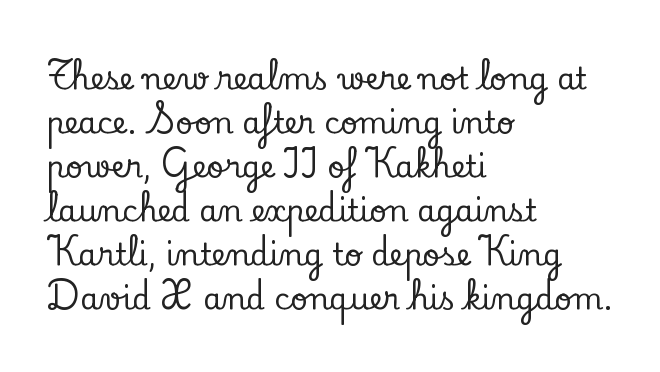
Caption: multi-line text, flush left, ragged right. To sum up the face: it has serifs. Clear beneath every line of the passage. A roman cut, with each character standing at attention. The letters advance in unequal steps, a hallmark of proportional type. What's the leading like? Ordinary, nothing unusual.
